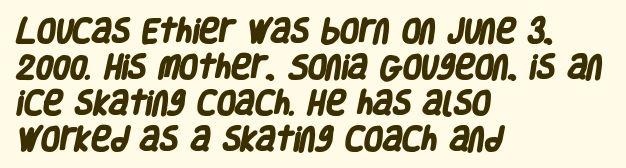
Check the space under the baseline: it is left empty. Does the leading feel generous? No, just average. Pretty heavy lettering here — definitely bold. These lines keep a tight, regular rhythm from letter to letter.
